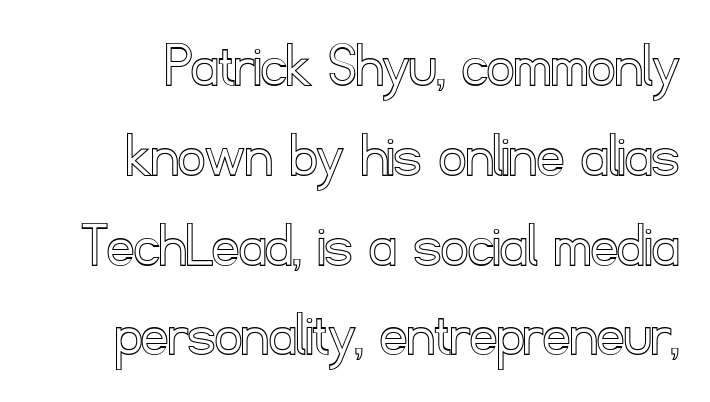
{"italic": "no", "width": "normal", "x_height": "small", "monospaced": "no", "underline": "no", "line_spacing": "normal", "line_spacing_ratio": 1.36, "letter_spacing": "normal", "letter_spacing_em": 0.0, "glyph_px": 66}
